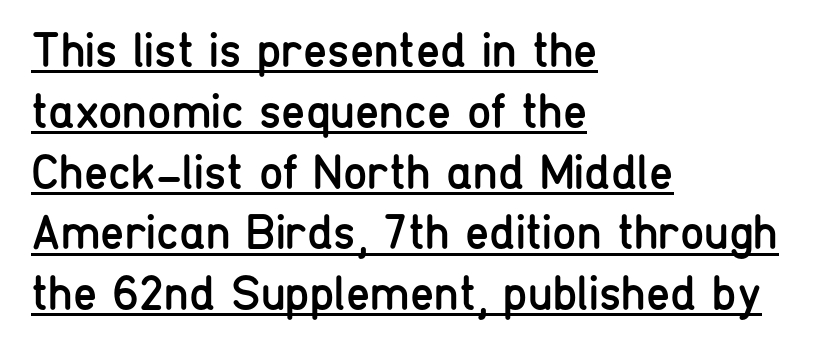
{"serif": "no", "italic": "no", "bold": "no", "weight": "regular", "width": "condensed", "stroke_contrast": "low", "x_height": "medium", "monospaced": "no", "underline": "yes", "align": "left", "line_spacing_ratio": 1.24, "letter_spacing": "normal", "letter_spacing_em": 0.0, "glyph_px": 49}
